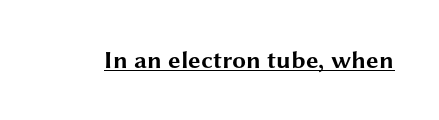
Q: Is the text bold? A: Yes.
Q: Is the text italic (slanted)? A: No, it is upright.
Q: Is the text underlined? A: Yes.
Q: Is the spacing between letters normal or unusually wide? A: Normal.
